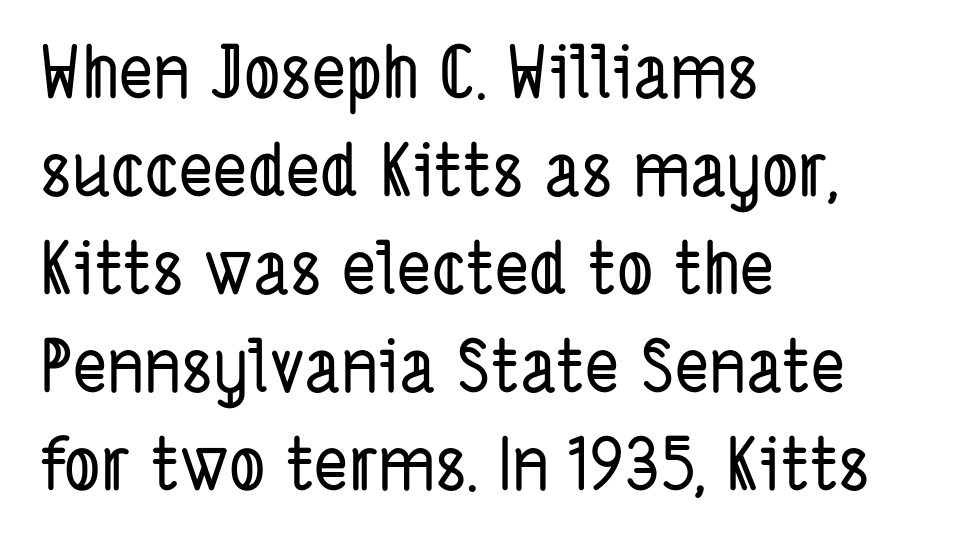
Q: Is the typeface a serif or a sans-serif typeface? A: Sans-serif.
Q: Is the text underlined? A: No.
Q: How is the paragraph aligned? A: Left-aligned.
Q: Is the spacing between letters normal or unusually wide? A: Normal.
Q: Is the spacing between lines tight, normal or loose? A: Normal.
Q: Width (condensed, normal, or wide)? A: Condensed.
Q: Stroke contrast? A: Low.
Q: x-height? A: Medium.
Q: Monospaced? A: No.
